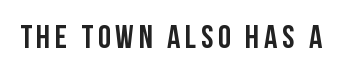
The image shows 33 px condensed sans-serif type, upright; set not underlined; low stroke contrast and a large x-height.
